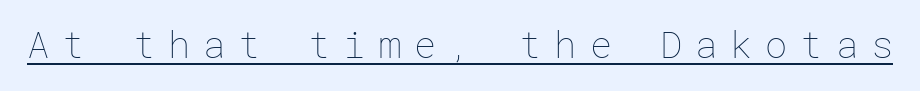
Q: Is the text bold? A: No.
Q: Is the text italic (slanted)? A: No, it is upright.
Q: Is the text underlined? A: Yes.
Q: Is the spacing between letters normal or unusually wide? A: Unusually wide.
Q: Width (condensed, normal, or wide)? A: Normal.
Q: Stroke contrast? A: Low.
Q: x-height? A: Medium.
